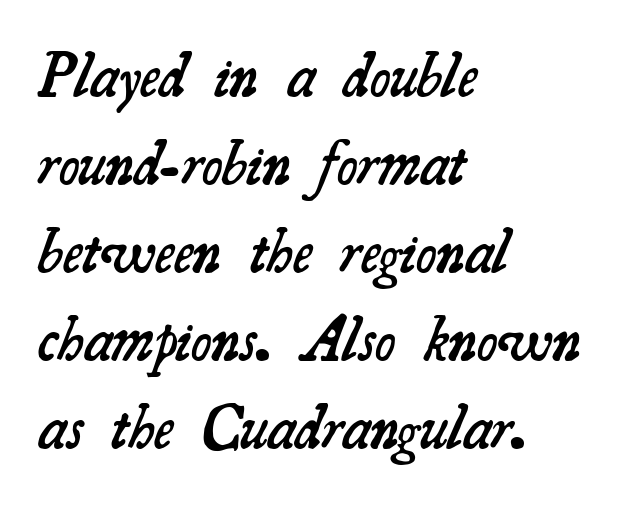
Q: Is the text bold? A: Semi-bold.
Q: Is the typeface a serif or a sans-serif typeface? A: Serif.
Q: Is the text underlined? A: No.
Q: How is the paragraph aligned? A: Left-aligned.
Q: Is the spacing between letters normal or unusually wide? A: Normal.
Q: Is the spacing between lines tight, normal or loose? A: Normal.
Q: Width (condensed, normal, or wide)? A: Normal.
Q: Stroke contrast? A: Medium.
Q: x-height? A: Small.
Q: Monospaced? A: No.
